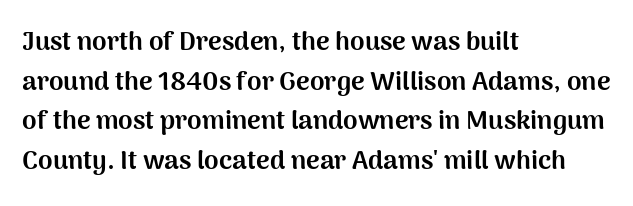
Q: Is the text bold? A: Yes.
Q: Is the text italic (slanted)? A: No, it is upright.
Q: Is the text underlined? A: No.
Q: How is the paragraph aligned? A: Left-aligned.
Q: Is the spacing between letters normal or unusually wide? A: Normal.
Q: Is the spacing between lines tight, normal or loose? A: Normal.
